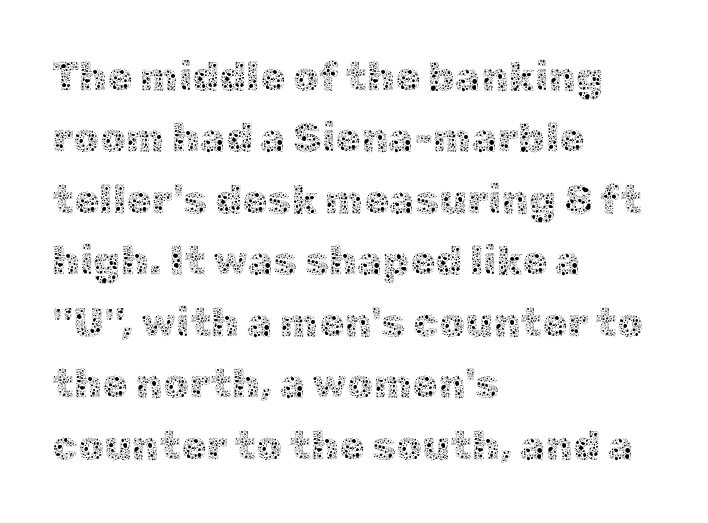
Q: Is the text bold? A: No.
Q: Is the text italic (slanted)? A: No, it is upright.
Q: Is the text underlined? A: No.
Q: How is the paragraph aligned? A: Left-aligned.
Q: Is the spacing between letters normal or unusually wide? A: Normal.
Q: Is the spacing between lines tight, normal or loose? A: Normal.
Q: Width (condensed, normal, or wide)? A: Normal.
Q: x-height? A: Medium.
Q: Monospaced? A: No.
